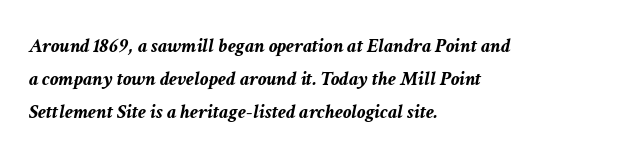
Q: Is the text bold? A: Yes.
Q: Is the text italic (slanted)? A: Yes, it leans right by about 11 degrees.
Q: Is the text underlined? A: No.
Q: How is the paragraph aligned? A: Left-aligned.
Q: Is the spacing between letters normal or unusually wide? A: Normal.
Q: Is the spacing between lines tight, normal or loose? A: Normal.
